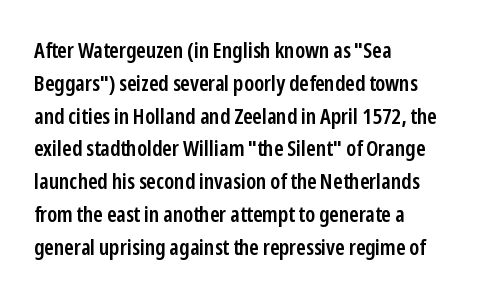
{"italic": "no", "bold": "semi", "underline": "no", "align": "left", "line_spacing": "normal", "line_spacing_ratio": 1.49, "letter_spacing": "normal", "letter_spacing_em": 0.0, "glyph_px": 22}
